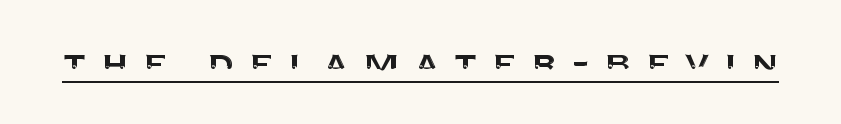
Q: Is the text italic (slanted)? A: No, it is upright.
Q: Is the typeface a serif or a sans-serif typeface? A: Sans-serif.
Q: Is the text underlined? A: Yes.
Q: Is the spacing between letters normal or unusually wide? A: Unusually wide.
Q: Width (condensed, normal, or wide)? A: Normal.
Q: Stroke contrast? A: Medium.
Q: x-height? A: Large.
Q: Monospaced? A: No.
